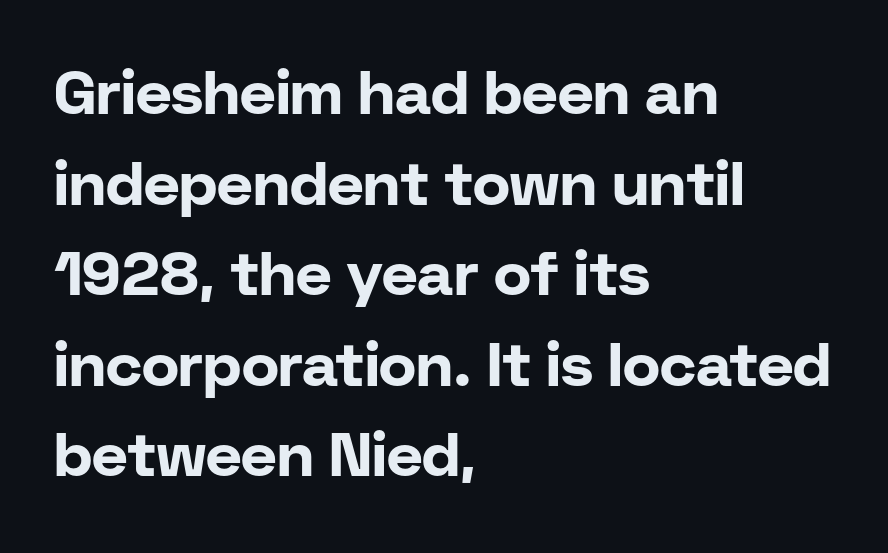
What stands out about the letter spacing? Nothing — it is the standard amount. The rendering shows plain stroke endings on the letterforms — a sans-serif design. Successive baselines arrive at the customary interval. This sample has the flowing, uneven cadence of proportional lettering. The lines in this sample share a left origin and differ only in where they stop. A clean baseline with only descenders dipping below it.
